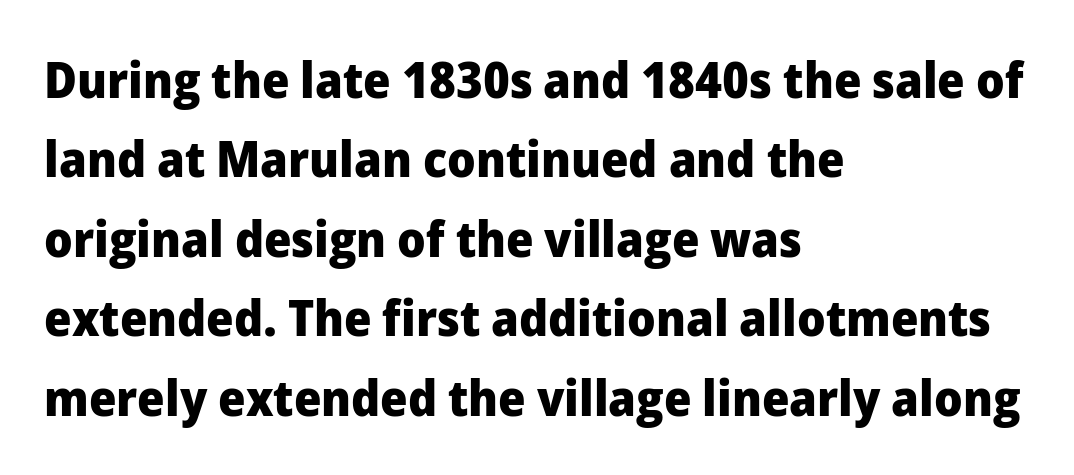
The image shows 50 px heavy sans-serif type, upright; set left-aligned, normal line spacing (1.59x), normal letter spacing, not underlined; low stroke contrast and a medium x-height.
